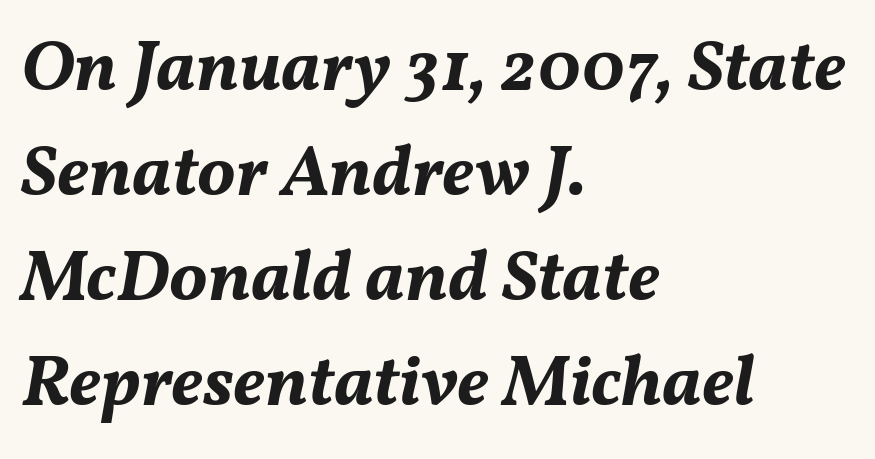
The image shows 72 px bold type, italic (leaning right); set left-aligned, normal line spacing (1.46x), normal letter spacing, not underlined; medium stroke contrast and a medium x-height.
